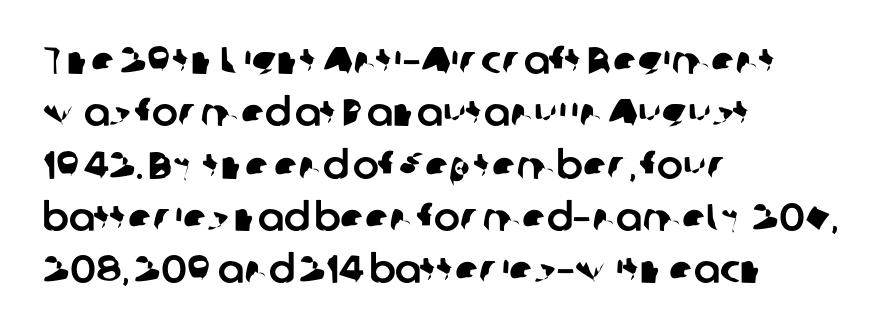
Q: Is the typeface a serif or a sans-serif typeface? A: Sans-serif.
Q: Is the text underlined? A: No.
Q: How is the paragraph aligned? A: Left-aligned.
Q: Is the spacing between letters normal or unusually wide? A: Normal.
Q: Is the spacing between lines tight, normal or loose? A: Normal.
Q: Width (condensed, normal, or wide)? A: Normal.
Q: Stroke contrast? A: Low.
Q: x-height? A: Medium.
Q: Monospaced? A: No.
